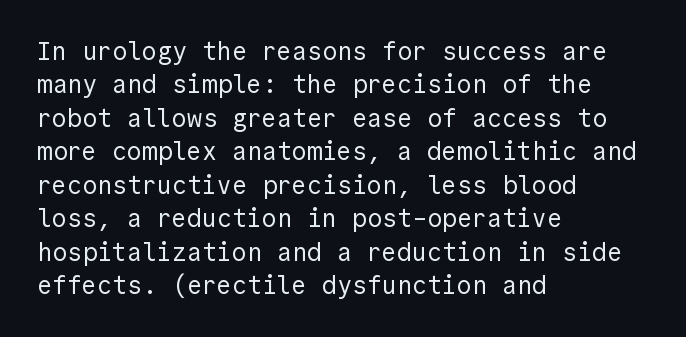
Notice how the stems are strictly vertical — no italics here. Clear beneath every line of the passage. Compared with typical paragraphs, the rows here are spaced about the same. The letters look calm and open, with moderate or lighter stems. Spacing between characters is what you'd get straight out of the box.
